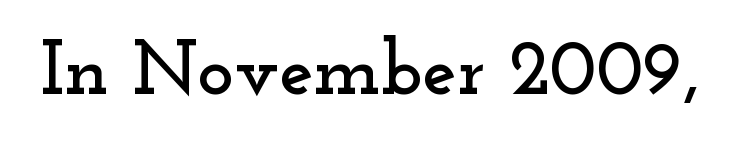
{"serif": "yes", "italic": "no", "width": "wide", "stroke_contrast": "low", "x_height": "small", "monospaced": "no", "underline": "no", "letter_spacing": "normal", "letter_spacing_em": 0.0, "glyph_px": 77}
